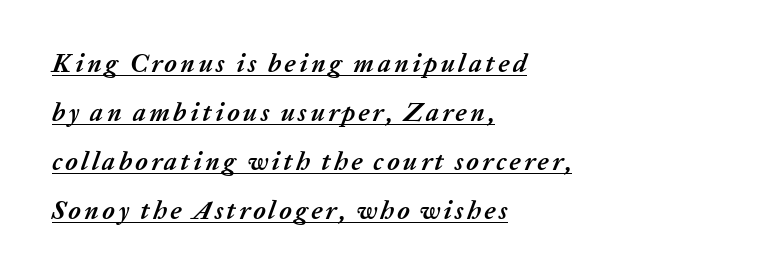
The image shows 26 px bold type, italic (leaning right); set left-aligned, line spacing 1.89x, underlined.
